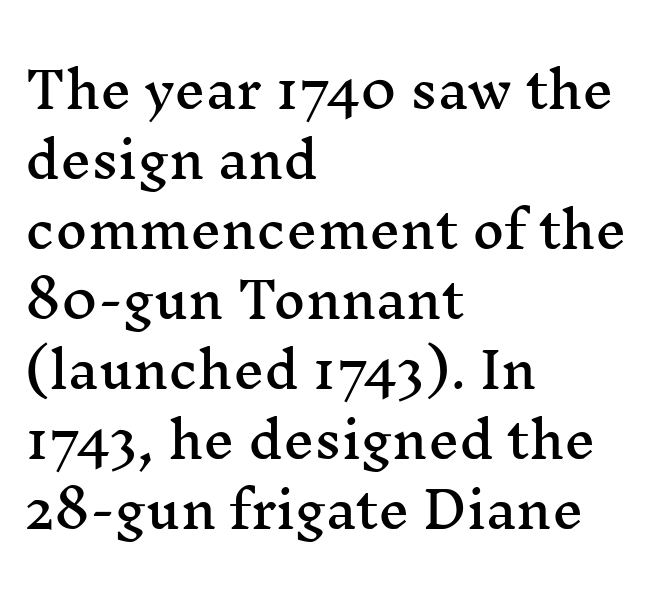
{"serif": "yes", "italic": "no", "width": "wide", "stroke_contrast": "medium", "x_height": "medium", "monospaced": "no", "underline": "no", "align": "left", "line_spacing": "normal", "line_spacing_ratio": 1.43, "letter_spacing": "normal", "letter_spacing_em": 0.0, "glyph_px": 49}
